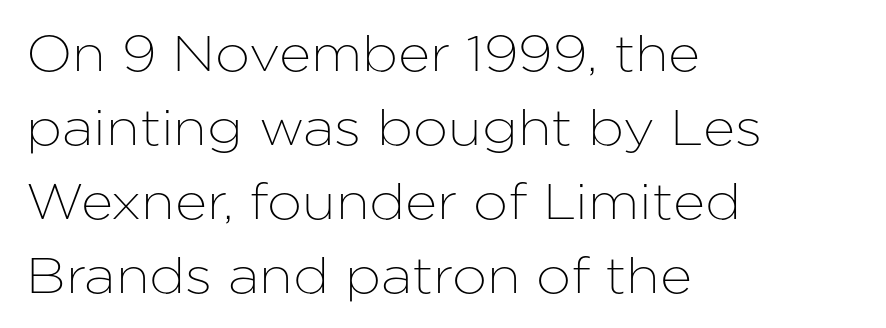
The image shows 50 px sans-serif type, upright; set left-aligned, normal line spacing (1.48x), normal letter spacing, not underlined; low stroke contrast and a medium x-height.
